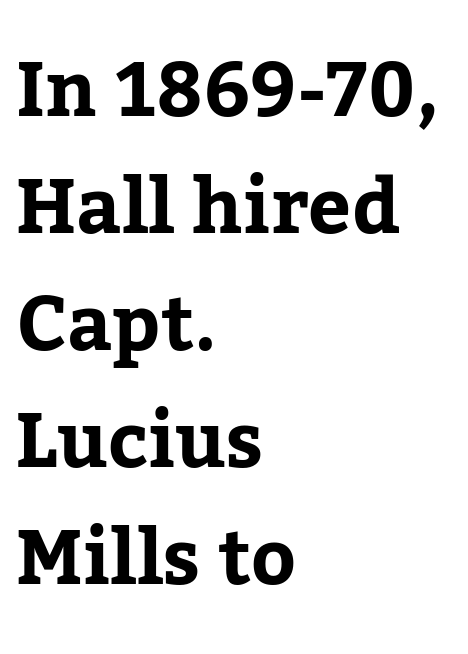
The image shows 76 px bold serif type, upright; set left-aligned, normal line spacing (1.54x), normal letter spacing, not underlined; low stroke contrast and a medium x-height.
